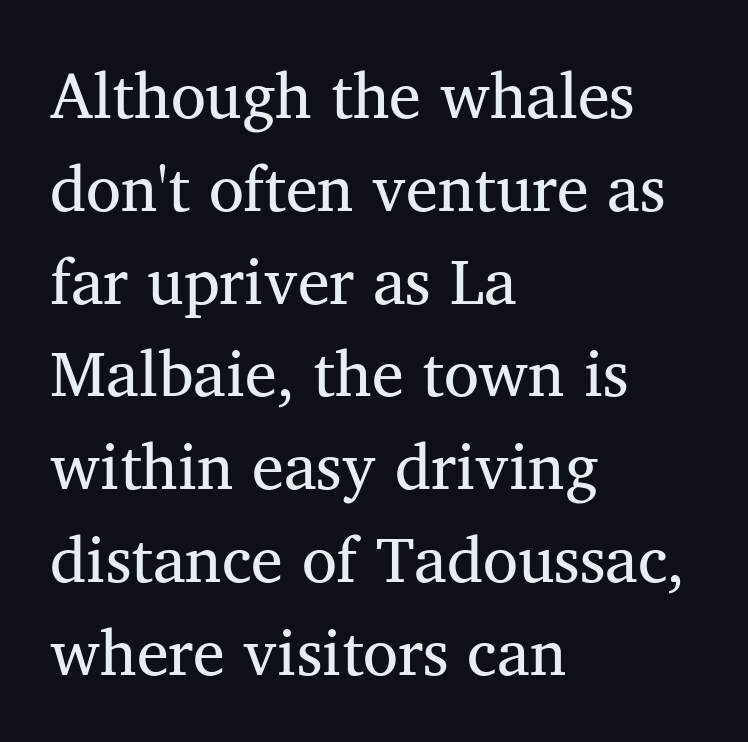
{"serif": "yes", "italic": "no", "bold": "no", "weight": "regular", "width": "normal", "stroke_contrast": "medium", "x_height": "medium", "monospaced": "no", "underline": "no", "align": "left", "line_spacing": "normal", "line_spacing_ratio": 1.45, "letter_spacing": "normal", "letter_spacing_em": 0.0, "glyph_px": 64}
